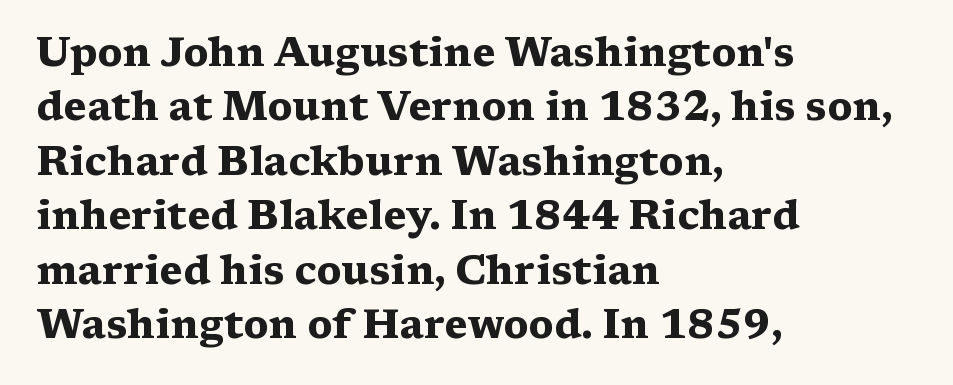
Q: Is the text bold? A: Yes.
Q: Is the text italic (slanted)? A: No, it is upright.
Q: Is the typeface a serif or a sans-serif typeface? A: Serif.
Q: Is the text underlined? A: No.
Q: How is the paragraph aligned? A: Left-aligned.
Q: Is the spacing between letters normal or unusually wide? A: Normal.
Q: Is the spacing between lines tight, normal or loose? A: Normal.
Q: Width (condensed, normal, or wide)? A: Wide.
Q: Stroke contrast? A: Medium.
Q: x-height? A: Medium.
Q: Monospaced? A: No.
